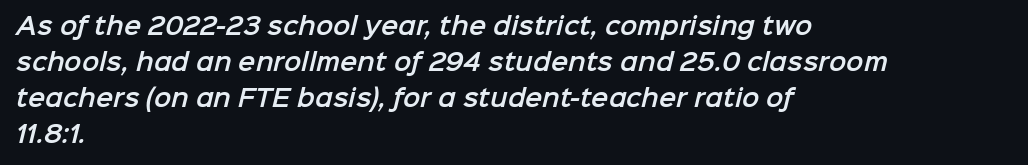
{"underline": "no", "align": "left", "line_spacing": "normal", "line_spacing_ratio": 1.57, "letter_spacing": "normal", "letter_spacing_em": 0.0, "glyph_px": 23}
